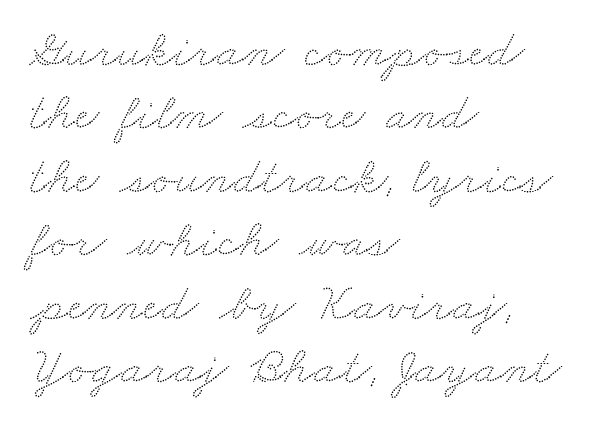
Q: Is the text underlined? A: No.
Q: How is the paragraph aligned? A: Left-aligned.
Q: Is the spacing between letters normal or unusually wide? A: Normal.
Q: Width (condensed, normal, or wide)? A: Wide.
Q: Stroke contrast? A: Low.
Q: x-height? A: Small.
Q: Monospaced? A: No.
